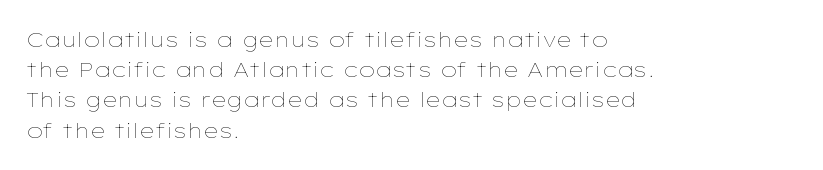
Regarding leading, the lines here are spaced in the standard way. Underline: absent. A classic flush-left, rag-right setting is used for this passage. Every character sits straight up, as roman type does.
